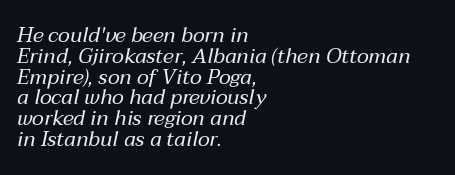
{"italic": "yes", "lean": "right", "slant_degrees": 12, "bold": "no", "underline": "no", "align": "left", "line_spacing": "tight", "line_spacing_ratio": 0.99, "letter_spacing": "normal", "letter_spacing_em": 0.0, "glyph_px": 21}
